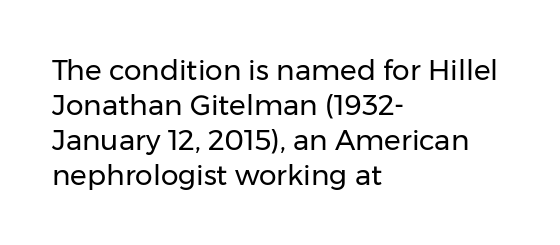
The image shows 28 px regular-weight sans-serif type, upright; set left-aligned, normal line spacing (1.25x), normal letter spacing, not underlined; low stroke contrast and a medium x-height.
